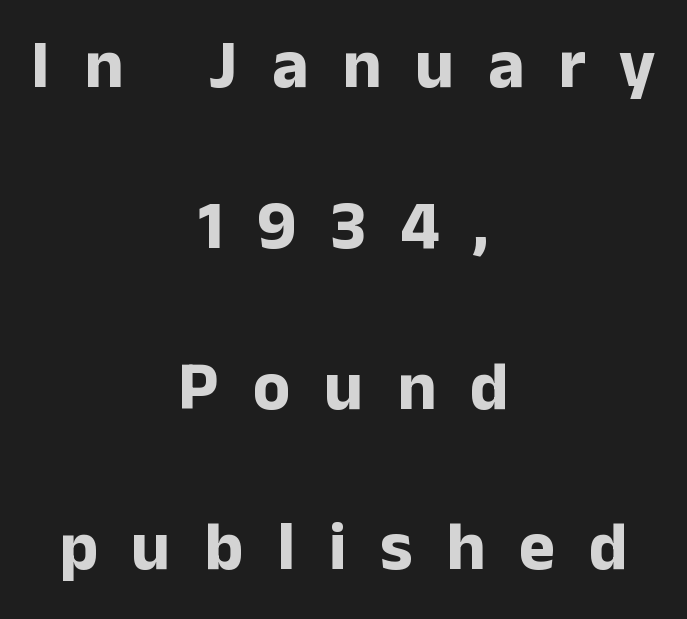
Q: Is the text bold? A: Yes.
Q: Is the text italic (slanted)? A: No, it is upright.
Q: Is the typeface a serif or a sans-serif typeface? A: Sans-serif.
Q: Is the text underlined? A: No.
Q: How is the paragraph aligned? A: Centered.
Q: Is the spacing between letters normal or unusually wide? A: Unusually wide.
Q: Is the spacing between lines tight, normal or loose? A: Loose.
Q: Width (condensed, normal, or wide)? A: Normal.
Q: Stroke contrast? A: Low.
Q: x-height? A: Medium.
Q: Monospaced? A: No.
